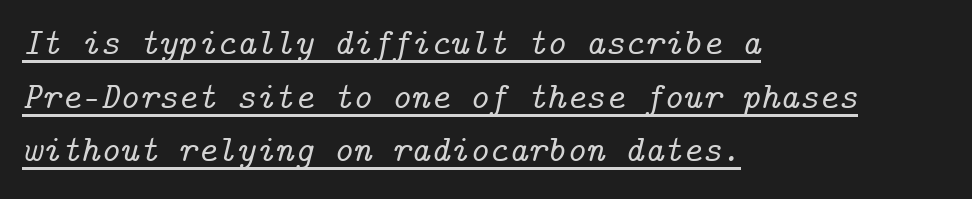
The image shows 37 px serif type, italic (leaning right); set left-aligned, normal line spacing (1.45x), normal letter spacing, underlined; low stroke contrast and a medium x-height.
